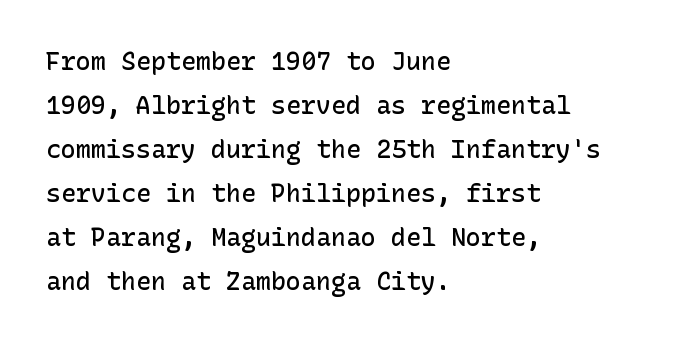
Q: Is the text bold? A: Semi-bold.
Q: Is the text italic (slanted)? A: No, it is upright.
Q: Is the text underlined? A: No.
Q: How is the paragraph aligned? A: Left-aligned.
Q: Is the spacing between letters normal or unusually wide? A: Normal.
